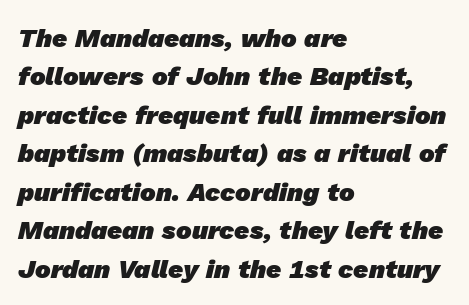
{"bold": "yes", "underline": "no", "align": "left", "line_spacing": "normal", "line_spacing_ratio": 1.48, "letter_spacing": "normal", "letter_spacing_em": 0.0, "glyph_px": 26}
